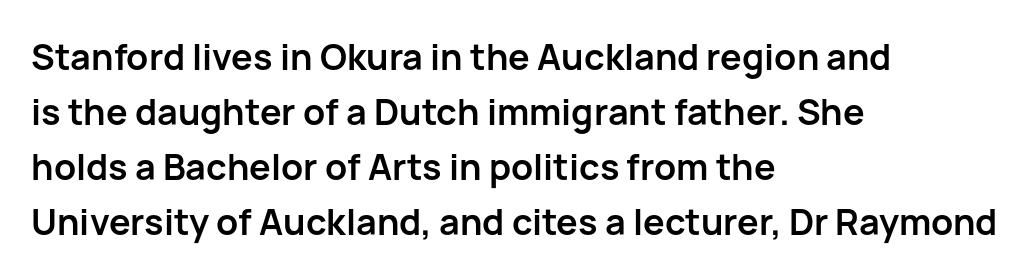
Honestly, the letter spacing is just normal — you wouldn't notice it. The letters advance in unequal steps, a hallmark of proportional type. A normal amount of white space separates one row of letters from the next. A roman cut, with each character standing at attention.
